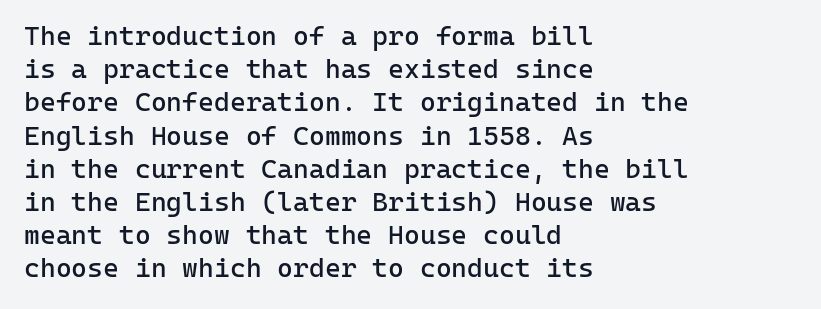
The image shows 27 px text type, upright; set left-aligned, line spacing 1.23x, normal letter spacing, not underlined.
